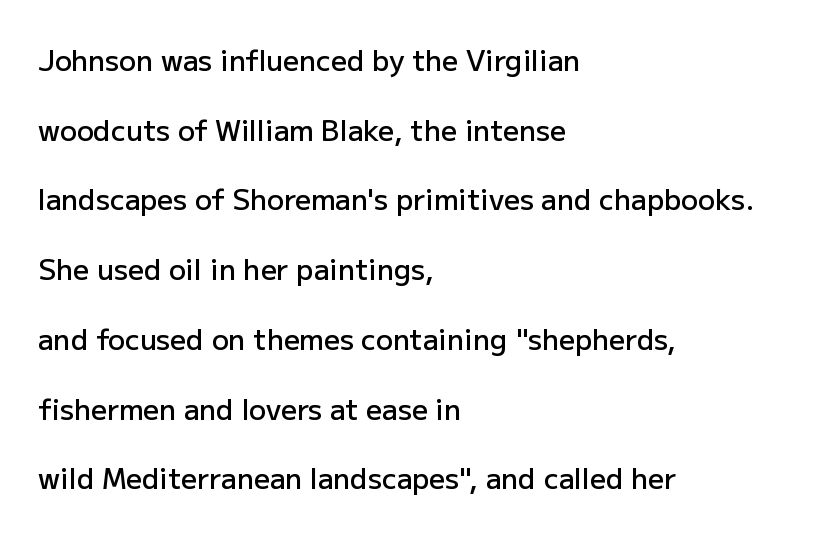
The image shows 28 px semibold sans-serif type, upright; set left-aligned, loose line spacing (2.49x), normal letter spacing, not underlined; low stroke contrast and a medium x-height.
